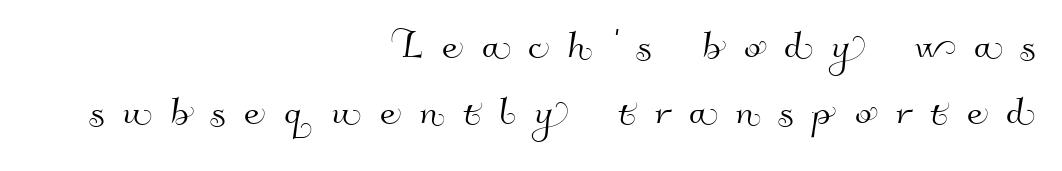
Do the characters align in a grid? No, the font is proportional. Leftover space on each line is placed entirely before the opening word. Observe the absence of serifs on each vertical stroke in this sample. The foot of each line stays bare and open.
